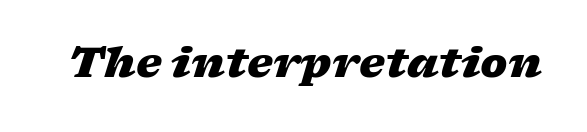
Q: Is the text bold? A: Yes.
Q: Is the text italic (slanted)? A: Yes, it leans right by about 17 degrees.
Q: Is the text underlined? A: No.
Q: Is the spacing between letters normal or unusually wide? A: Normal.
Q: Width (condensed, normal, or wide)? A: Wide.
Q: Stroke contrast? A: Low.
Q: x-height? A: Medium.
Q: Monospaced? A: No.
